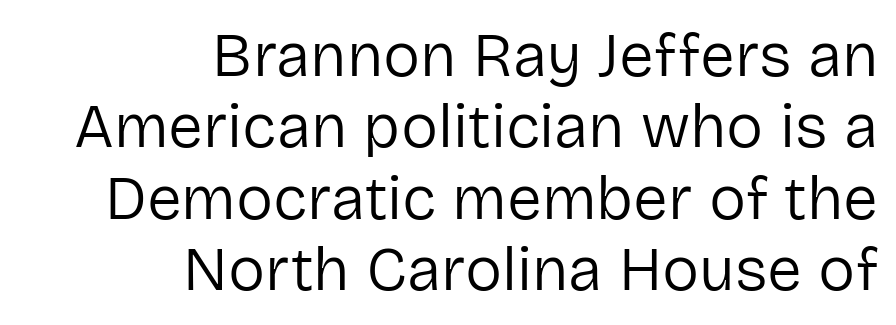
The image shows 62 px regular-weight sans-serif type, upright; set right-aligned, tight line spacing (1.15x), normal letter spacing, not underlined; low stroke contrast and a medium x-height.
